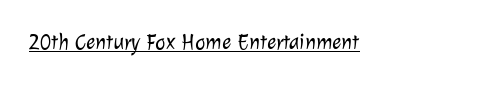
The image shows 22 px text type; set normal letter spacing, underlined.
